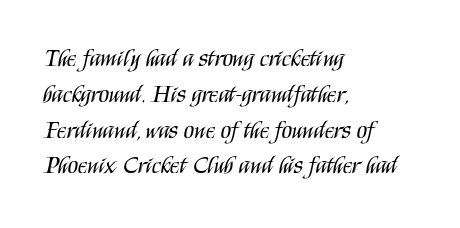
{"bold": "no", "underline": "no", "align": "left", "line_spacing": "normal", "line_spacing_ratio": 1.49, "letter_spacing": "normal", "letter_spacing_em": 0.0, "glyph_px": 24}
